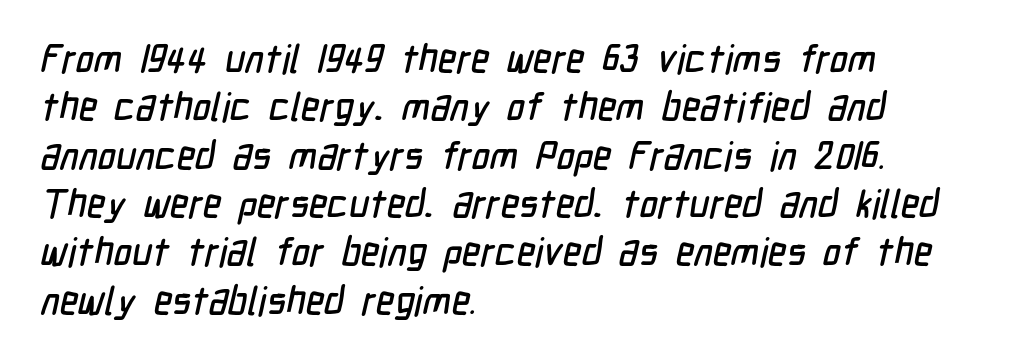
Q: Is the typeface a serif or a sans-serif typeface? A: Sans-serif.
Q: Is the text underlined? A: No.
Q: How is the paragraph aligned? A: Left-aligned.
Q: Is the spacing between letters normal or unusually wide? A: Normal.
Q: Width (condensed, normal, or wide)? A: Condensed.
Q: Stroke contrast? A: Low.
Q: x-height? A: Medium.
Q: Monospaced? A: No.
